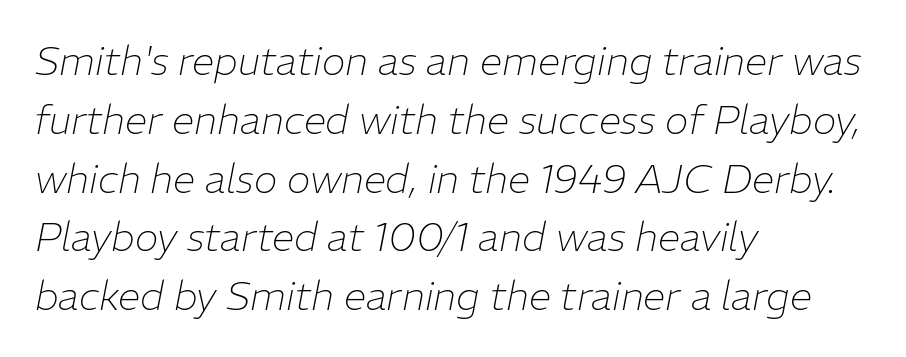
The image shows 40 px thin type, italic (leaning right); set left-aligned, normal line spacing (1.47x), normal letter spacing, not underlined; low stroke contrast and a medium x-height.
